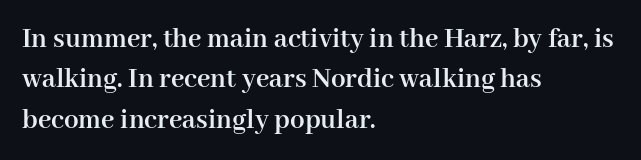
Old-style or modern, the face here clearly has serifs. Letter spacing: default. Vertical spacing — default. Ordinary non-slanted type is in use.
